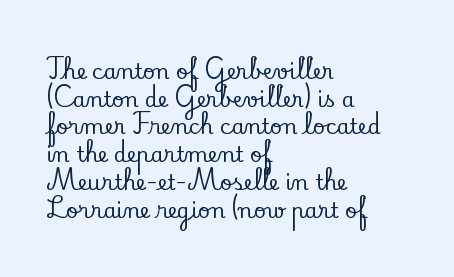
The image shows 21 px text type, upright; set left-aligned, normal line spacing (1.32x), normal letter spacing, not underlined.
